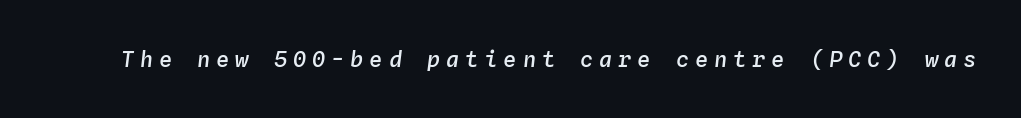
Q: Is the text bold? A: Semi-bold.
Q: Is the text italic (slanted)? A: Yes, it leans right by about 4 degrees.
Q: Is the text underlined? A: No.
Q: Is the spacing between letters normal or unusually wide? A: Unusually wide.
